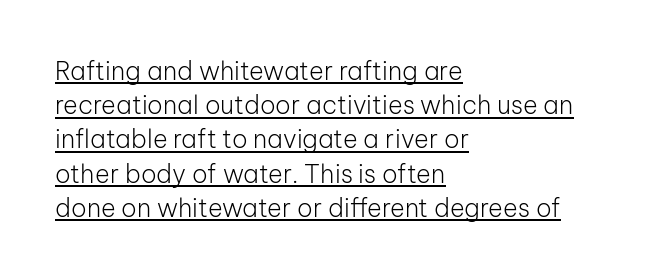
{"italic": "no", "bold": "no", "underline": "yes", "align": "left", "line_spacing": "normal", "line_spacing_ratio": 1.37, "letter_spacing": "normal", "letter_spacing_em": 0.0, "glyph_px": 25}
